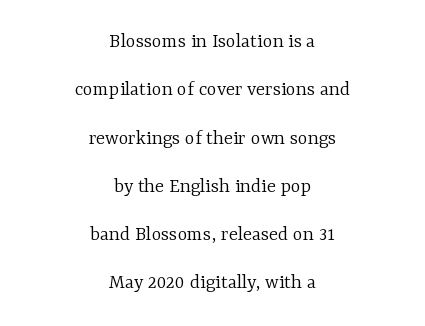
Nothing heavy about these letters — not bold at all. The lines in this sample share a center point and differ in where they start and stop. These lines stand farther apart than default settings would place them. Caption: standard tracking, unaltered. This rendering features lettering with no underline. Does the lettering tilt? It doesn't — this is upright.
